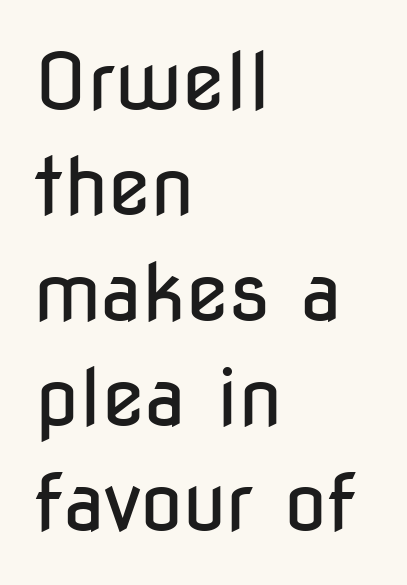
Q: Is the text bold? A: No.
Q: Is the text italic (slanted)? A: No, it is upright.
Q: Is the typeface a serif or a sans-serif typeface? A: Sans-serif.
Q: Is the text underlined? A: No.
Q: How is the paragraph aligned? A: Left-aligned.
Q: Is the spacing between letters normal or unusually wide? A: Normal.
Q: Is the spacing between lines tight, normal or loose? A: Normal.
Q: Width (condensed, normal, or wide)? A: Condensed.
Q: Stroke contrast? A: Low.
Q: x-height? A: Medium.
Q: Monospaced? A: No.
